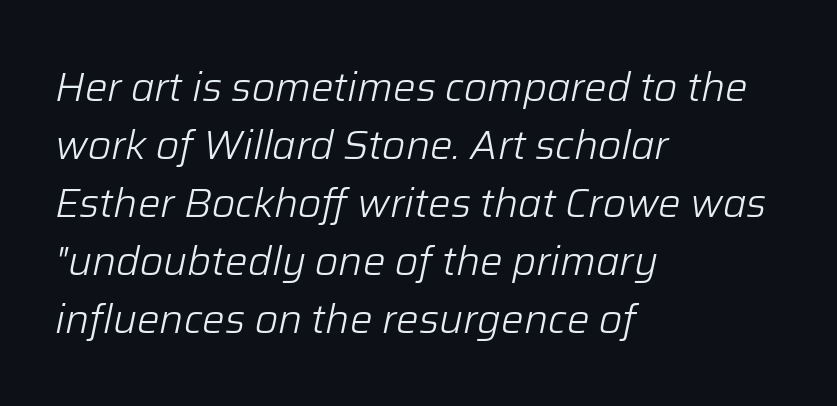
{"italic": "yes", "lean": "right", "slant_degrees": 12, "bold": "no", "weight": "light", "width": "normal", "stroke_contrast": "low", "x_height": "medium", "monospaced": "no", "underline": "no", "align": "left", "line_spacing": "normal", "line_spacing_ratio": 1.45, "letter_spacing": "normal", "letter_spacing_em": 0.0, "glyph_px": 40}
